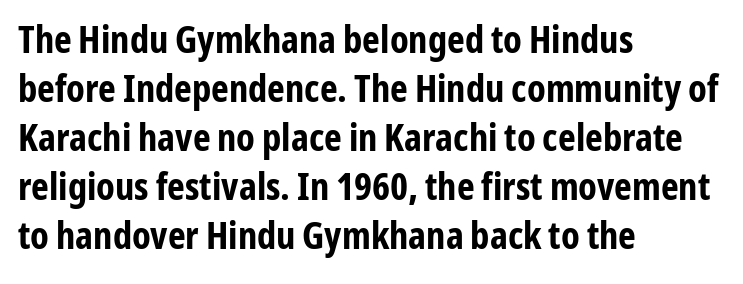
Q: Is the text bold? A: Yes.
Q: Is the text italic (slanted)? A: No, it is upright.
Q: Is the typeface a serif or a sans-serif typeface? A: Sans-serif.
Q: Is the text underlined? A: No.
Q: How is the paragraph aligned? A: Left-aligned.
Q: Is the spacing between letters normal or unusually wide? A: Normal.
Q: Is the spacing between lines tight, normal or loose? A: Normal.
Q: Width (condensed, normal, or wide)? A: Condensed.
Q: Stroke contrast? A: Low.
Q: x-height? A: Medium.
Q: Monospaced? A: No.
